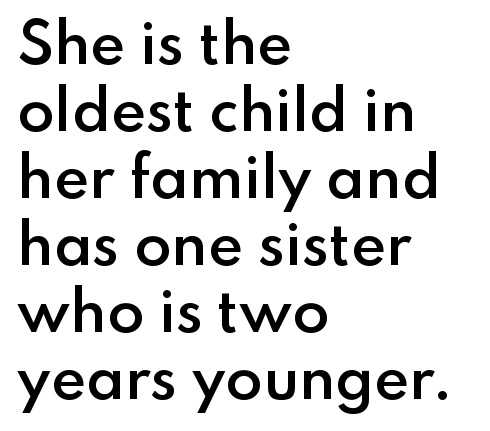
The image shows 54 px semibold sans-serif type, upright; set left-aligned, line spacing 1.24x, normal letter spacing, not underlined; low stroke contrast and a small x-height.
